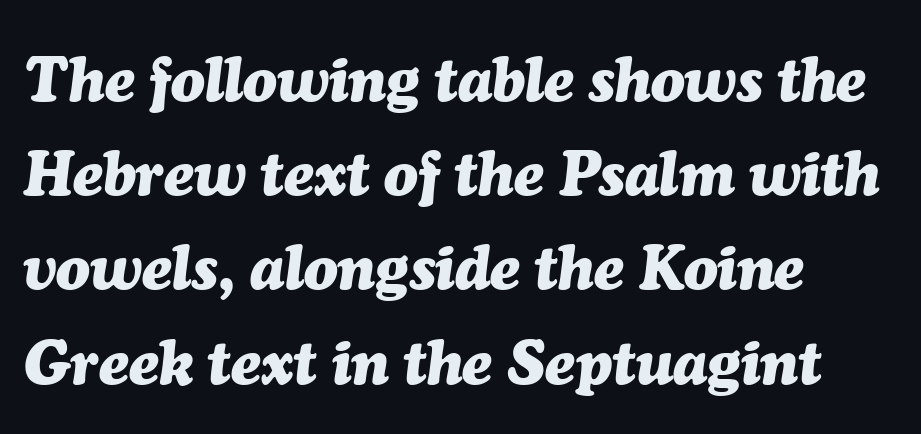
Q: Is the text bold? A: Yes.
Q: Is the text italic (slanted)? A: Yes, it leans right by about 7 degrees.
Q: Is the text underlined? A: No.
Q: How is the paragraph aligned? A: Left-aligned.
Q: Is the spacing between letters normal or unusually wide? A: Normal.
Q: Is the spacing between lines tight, normal or loose? A: Normal.
Q: Width (condensed, normal, or wide)? A: Normal.
Q: Stroke contrast? A: Medium.
Q: x-height? A: Medium.
Q: Monospaced? A: No.
